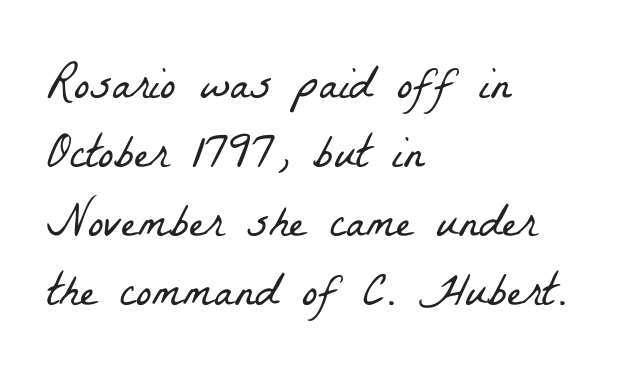
Small tapered or slab feet sit at the stroke ends, so this counts as serif. The cut favours lightness, reaching ordinary text weight at its darkest. Varying glyph widths throughout — classic text-font behaviour. Which margin do the lines hug? The left one — the right edge is uneven. The space beneath each line is pristine and unruled.
